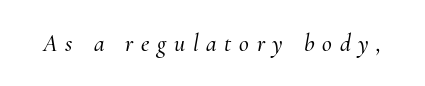
The image shows 24 px text type, italic (leaning right); set unusually wide letter spacing (+0.32 em), not underlined.
